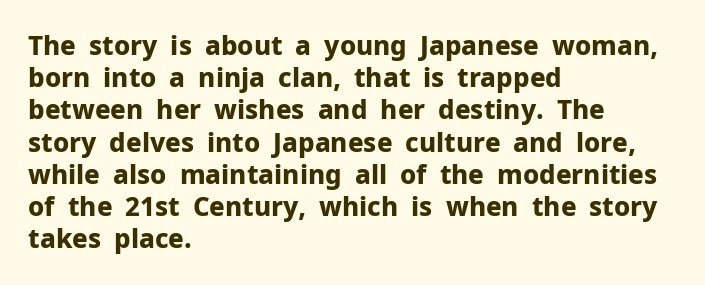
{"italic": "no", "bold": "yes", "underline": "no", "align": "left", "line_spacing_ratio": 1.24, "letter_spacing": "normal", "letter_spacing_em": 0.0, "glyph_px": 26}
